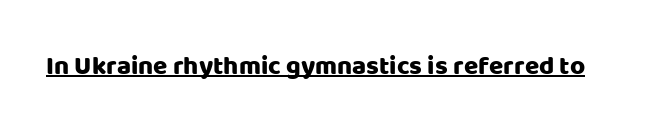
Posture: vertical. Is the letter spacing exaggerated? No — it looks like the ordinary default. These characters rest on top of a visible drawn line.
